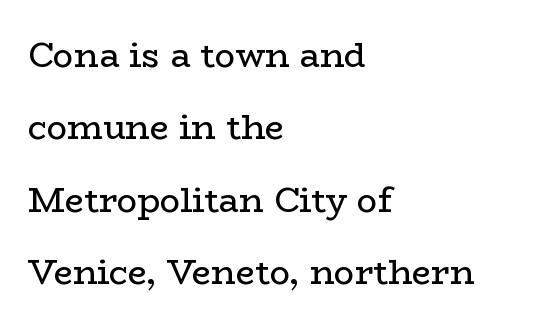
{"serif": "yes", "italic": "no", "bold": "no", "weight": "regular", "width": "wide", "stroke_contrast": "low", "x_height": "medium", "monospaced": "no", "underline": "no", "align": "left", "line_spacing": "loose", "line_spacing_ratio": 2.13, "letter_spacing": "normal", "letter_spacing_em": 0.0, "glyph_px": 34}
